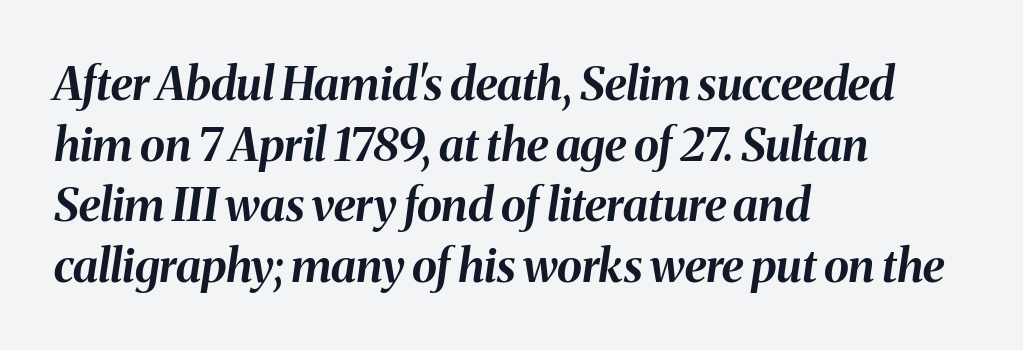
The passage shown is emphatically bold. Vertically, the passage feels balanced, rows spaced as you'd expect. Where is the straight margin? On the left. These lines are rendered in a variable-pitch font. Clear beneath every line of the passage. Would a proofreader flag this as italicized? Yes.
